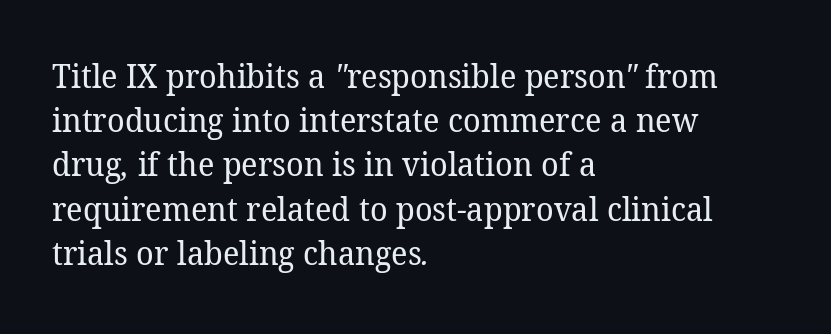
The image shows 33 px regular-weight serif type; set left-aligned, normal line spacing (1.34x), normal letter spacing, not underlined; low stroke contrast and a medium x-height.
